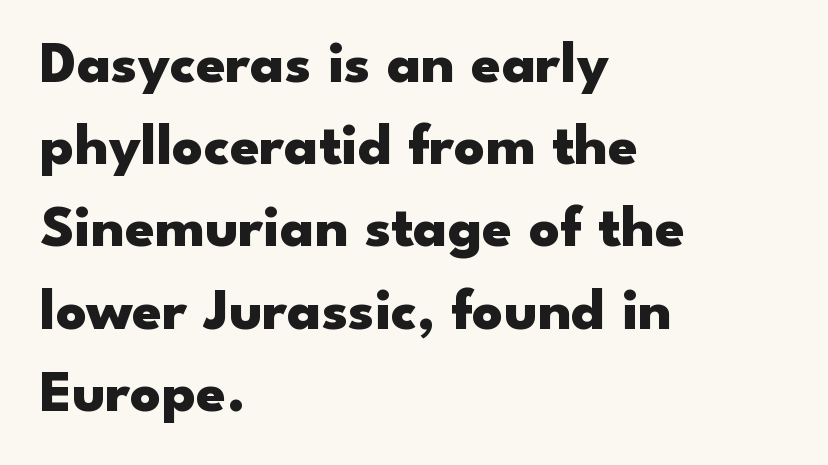
Q: Is the text bold? A: Yes.
Q: Is the text italic (slanted)? A: No, it is upright.
Q: Is the typeface a serif or a sans-serif typeface? A: Sans-serif.
Q: Is the text underlined? A: No.
Q: How is the paragraph aligned? A: Left-aligned.
Q: Is the spacing between letters normal or unusually wide? A: Normal.
Q: Is the spacing between lines tight, normal or loose? A: Normal.
Q: Width (condensed, normal, or wide)? A: Wide.
Q: Stroke contrast? A: Low.
Q: x-height? A: Small.
Q: Monospaced? A: No.
